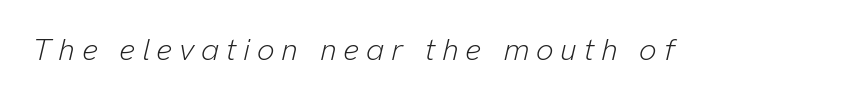
The image shows 31 px light type, italic (leaning right); set unusually wide letter spacing (+0.22 em), not underlined; low stroke contrast and a medium x-height.
